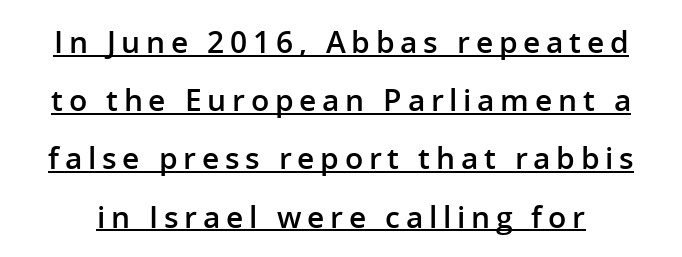
The image shows 30 px semibold sans-serif type, upright; set loose line spacing (1.94x), underlined; low stroke contrast and a medium x-height.
